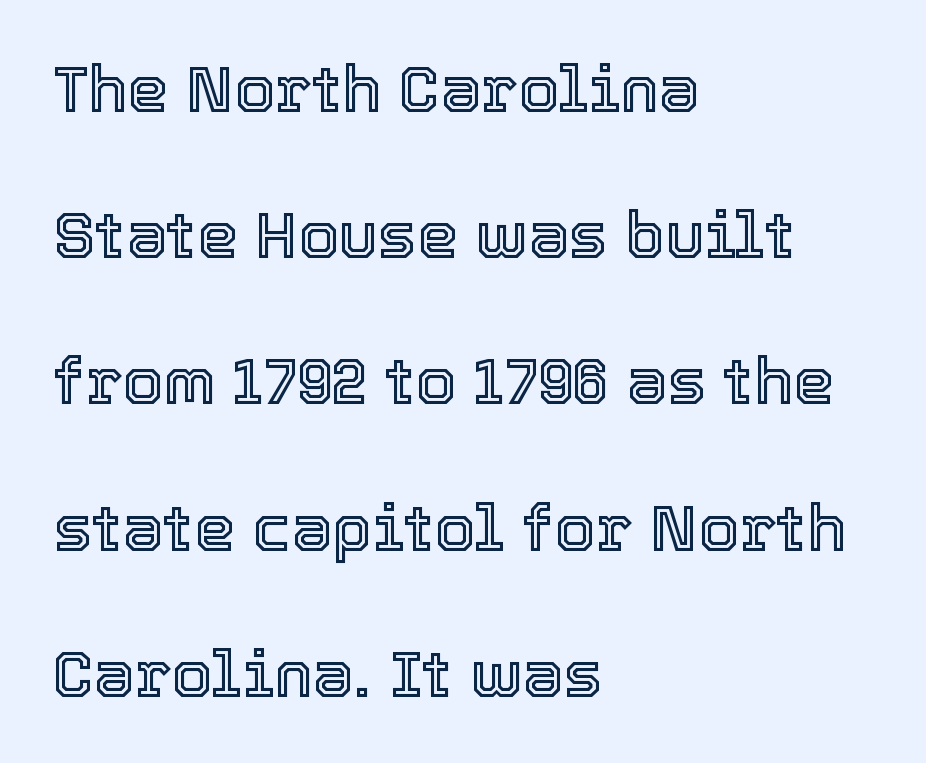
{"italic": "no", "width": "normal", "x_height": "medium", "monospaced": "no", "underline": "no", "align": "left", "line_spacing": "loose", "line_spacing_ratio": 2.25, "letter_spacing": "normal", "letter_spacing_em": 0.0, "glyph_px": 65}
